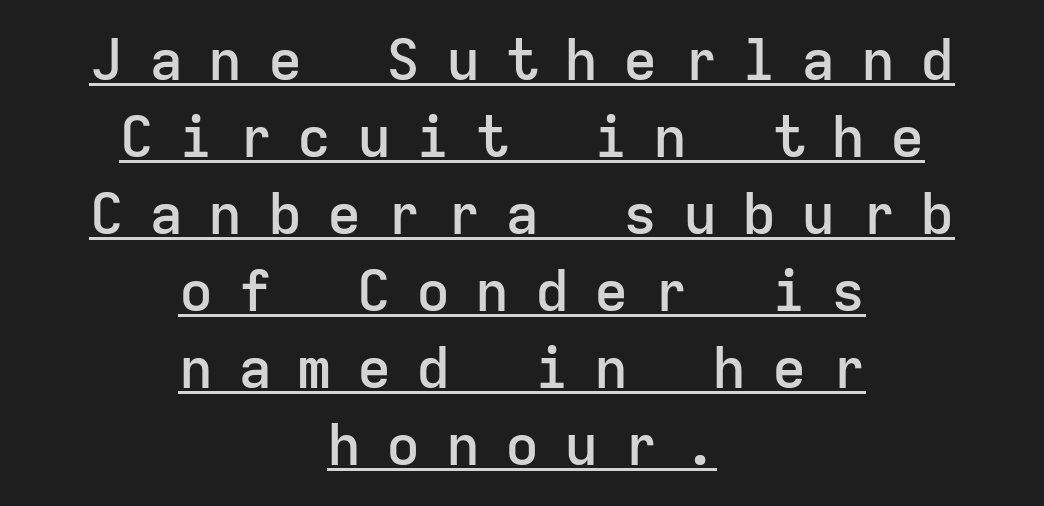
Q: Is the text bold? A: Semi-bold.
Q: Is the text italic (slanted)? A: No, it is upright.
Q: Is the typeface a serif or a sans-serif typeface? A: Sans-serif.
Q: Is the text underlined? A: Yes.
Q: How is the paragraph aligned? A: Centered.
Q: Is the spacing between letters normal or unusually wide? A: Unusually wide.
Q: Is the spacing between lines tight, normal or loose? A: Normal.
Q: Width (condensed, normal, or wide)? A: Normal.
Q: Stroke contrast? A: Low.
Q: x-height? A: Medium.
Q: Monospaced? A: Yes.
